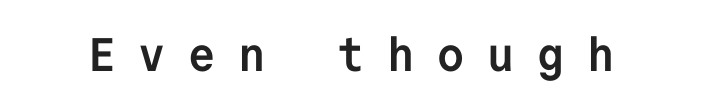
The image shows 47 px semibold sans-serif type, upright, monospaced; set unusually wide letter spacing (+0.48 em), not underlined; low stroke contrast and a medium x-height.
